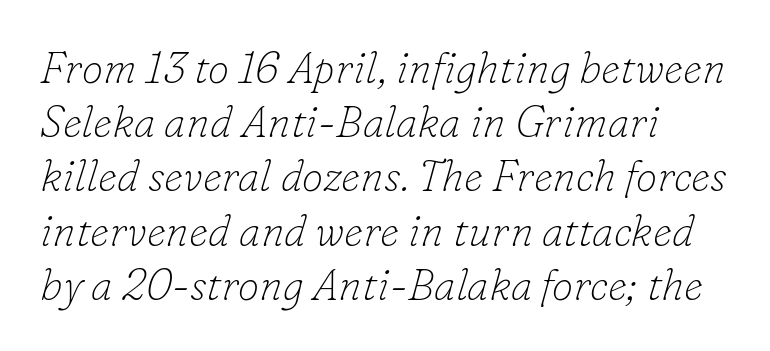
{"serif": "yes", "italic": "yes", "lean": "right", "slant_degrees": 16, "bold": "no", "weight": "thin", "width": "normal", "stroke_contrast": "low", "x_height": "small", "monospaced": "no", "underline": "no", "align": "left", "line_spacing": "normal", "line_spacing_ratio": 1.26, "letter_spacing": "normal", "letter_spacing_em": 0.0, "glyph_px": 43}
